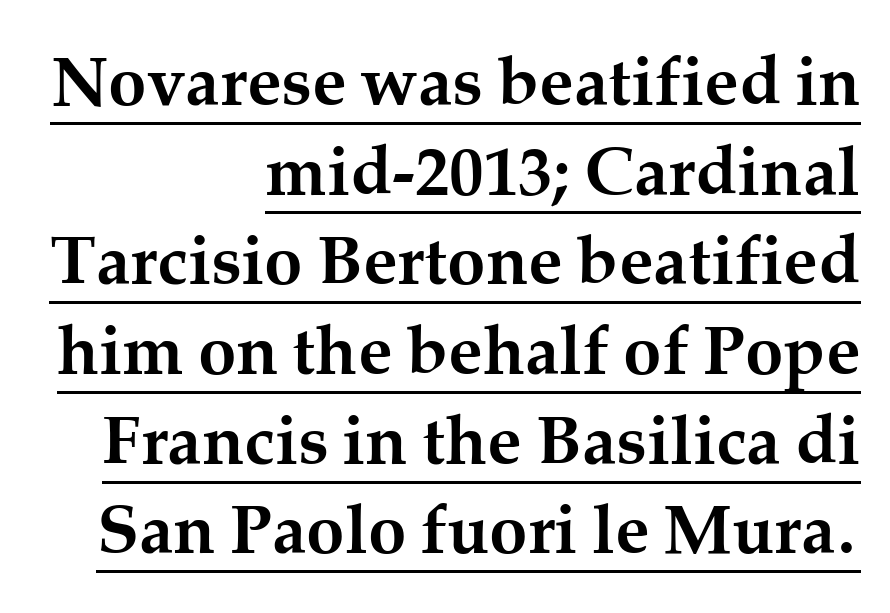
{"serif": "yes", "italic": "no", "bold": "yes", "weight": "semibold", "width": "normal", "stroke_contrast": "medium", "x_height": "medium", "monospaced": "no", "underline": "yes", "align": "right", "line_spacing": "normal", "line_spacing_ratio": 1.3, "letter_spacing": "normal", "letter_spacing_em": 0.0, "glyph_px": 69}
